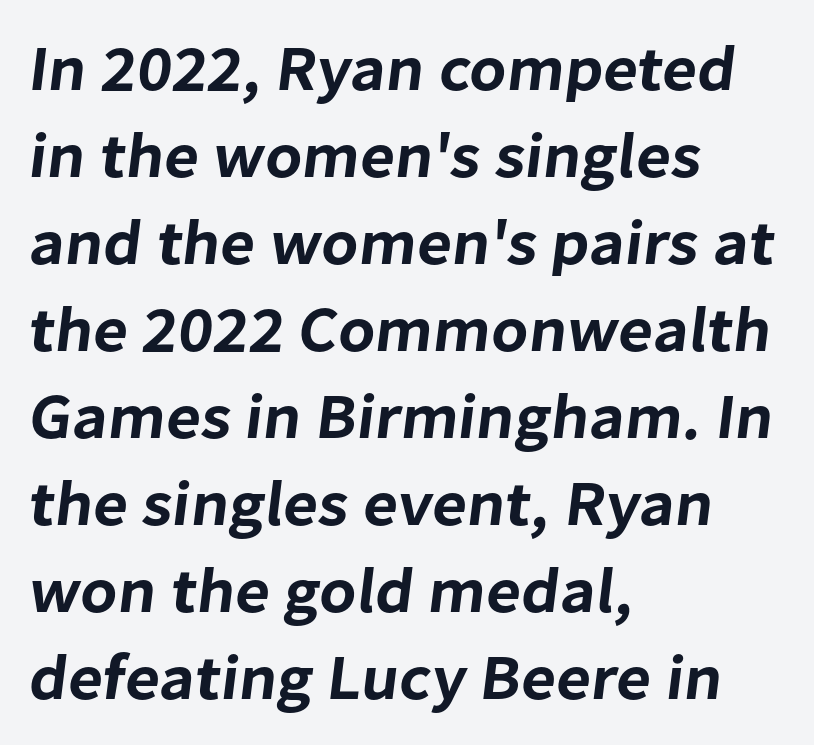
Q: Is the typeface a serif or a sans-serif typeface? A: Sans-serif.
Q: Is the text underlined? A: No.
Q: How is the paragraph aligned? A: Left-aligned.
Q: Is the spacing between letters normal or unusually wide? A: Normal.
Q: Is the spacing between lines tight, normal or loose? A: Normal.
Q: Width (condensed, normal, or wide)? A: Normal.
Q: Stroke contrast? A: Low.
Q: x-height? A: Medium.
Q: Monospaced? A: No.
